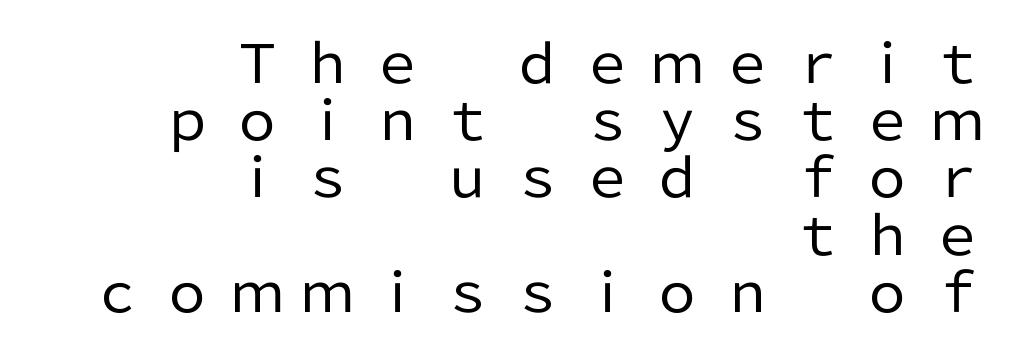
{"serif": "no", "italic": "no", "bold": "no", "weight": "regular", "width": "normal", "stroke_contrast": "low", "x_height": "medium", "monospaced": "no", "underline": "no", "align": "right", "line_spacing": "tight", "line_spacing_ratio": 1.08, "letter_spacing": "wide", "letter_spacing_em": 0.32, "glyph_px": 53}
